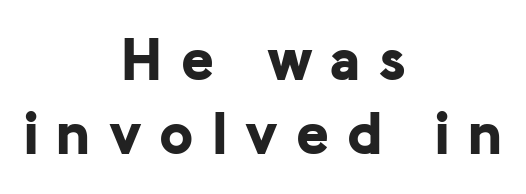
Letters rest on an invisible, unmarked baseline. The letters stand straight up with perfectly vertical stems. Caption: bold face, heavy strokes. The paragraph shown floats in the horizontal middle. These lines are rendered in a variable-pitch font. A sans-serif font was chosen for this passage.
